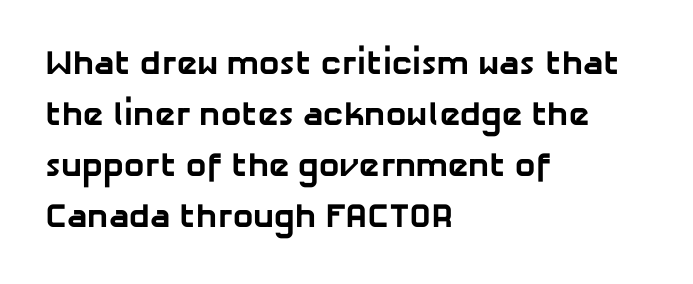
Q: Is the text bold? A: Yes.
Q: Is the typeface a serif or a sans-serif typeface? A: Sans-serif.
Q: Is the text underlined? A: No.
Q: How is the paragraph aligned? A: Left-aligned.
Q: Is the spacing between letters normal or unusually wide? A: Normal.
Q: Is the spacing between lines tight, normal or loose? A: Normal.
Q: Width (condensed, normal, or wide)? A: Normal.
Q: Stroke contrast? A: Low.
Q: x-height? A: Medium.
Q: Monospaced? A: No.
